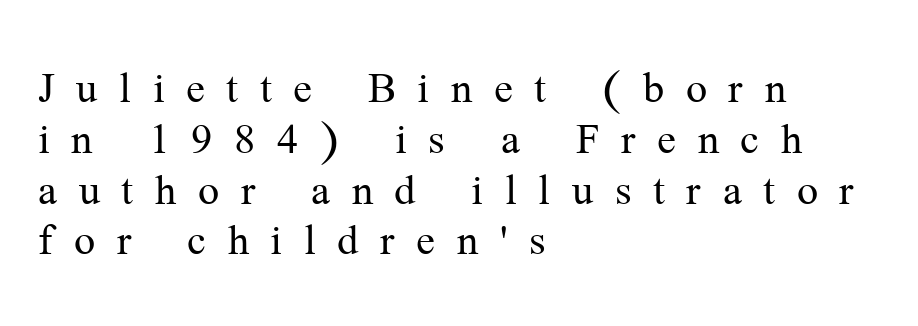
{"serif": "yes", "italic": "no", "bold": "no", "weight": "regular", "width": "normal", "stroke_contrast": "medium", "x_height": "medium", "monospaced": "no", "underline": "no", "align": "left", "line_spacing": "tight", "line_spacing_ratio": 1.08, "letter_spacing": "wide", "letter_spacing_em": 0.46, "glyph_px": 47}
